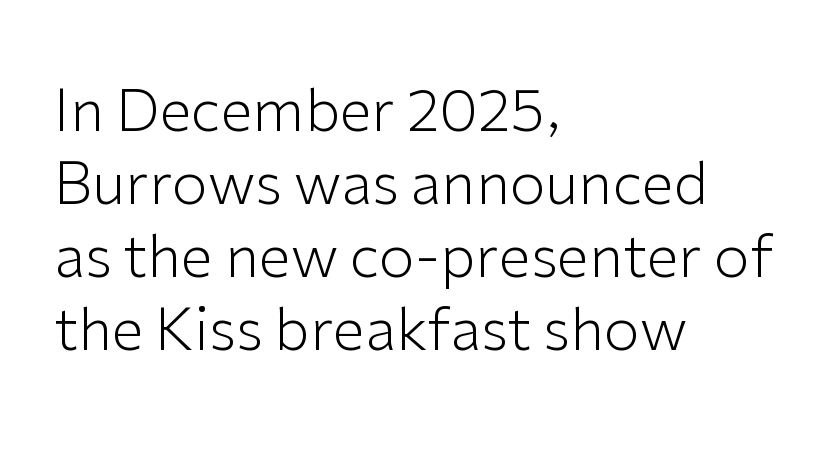
A sans-serif font was chosen for this passage. Students, note that the glyphs here touch the page at normal intervals. Letters rest on an invisible, unmarked baseline. What's the leading like? Ordinary, nothing unusual.
